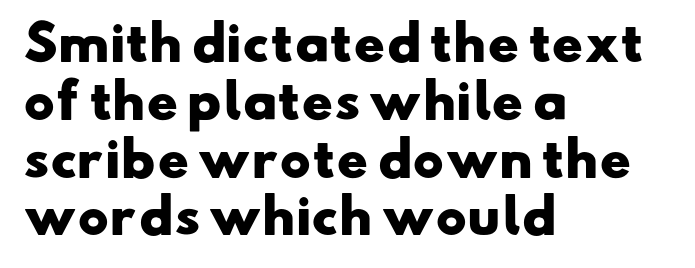
{"serif": "no", "bold": "yes", "weight": "heavy", "width": "wide", "stroke_contrast": "low", "x_height": "small", "monospaced": "no", "underline": "no", "align": "left", "line_spacing_ratio": 1.23, "letter_spacing": "normal", "letter_spacing_em": 0.0, "glyph_px": 47}
